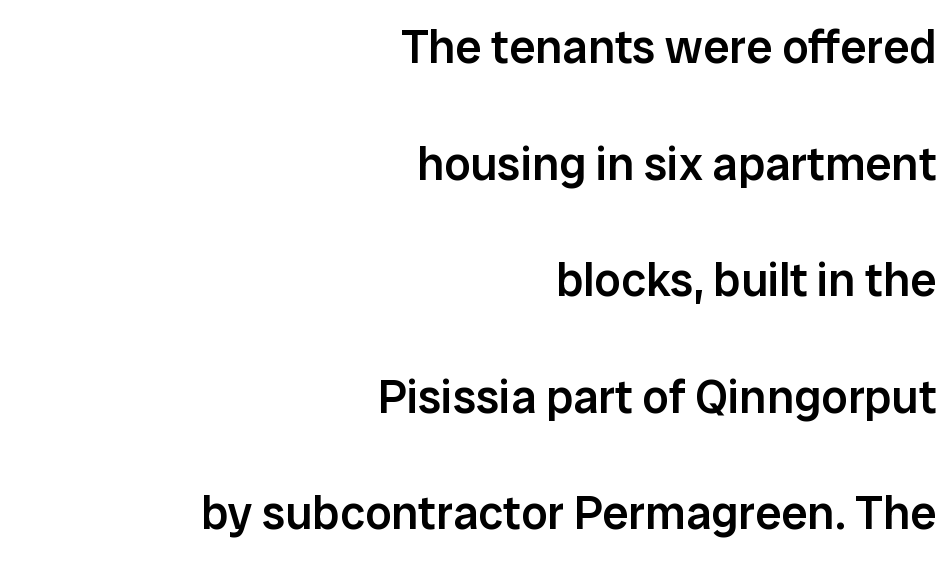
Q: Is the text bold? A: Semi-bold.
Q: Is the text italic (slanted)? A: No, it is upright.
Q: Is the typeface a serif or a sans-serif typeface? A: Sans-serif.
Q: Is the text underlined? A: No.
Q: How is the paragraph aligned? A: Right-aligned.
Q: Is the spacing between letters normal or unusually wide? A: Normal.
Q: Is the spacing between lines tight, normal or loose? A: Loose.
Q: Width (condensed, normal, or wide)? A: Normal.
Q: Stroke contrast? A: Low.
Q: x-height? A: Medium.
Q: Monospaced? A: No.
